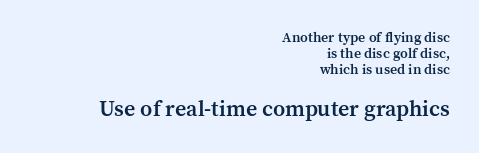
The image shows 22 px text type, upright; set right-aligned, tight line spacing (1.15x), normal letter spacing, not underlined; the second (bottom) block is 1.57x larger.
